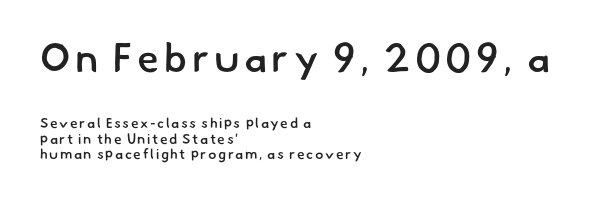
Reading down the column, the eye jumps only a short way to each next line. Underlining? Definitely not there. Line beginnings align vertically; line endings do not. Each letter keeps its own natural width here, so spacing adapts to shape. Caption: upper text group enlarged, lower text group reduced. A semibold gives these letters moderate extra thickness, short of bold.
